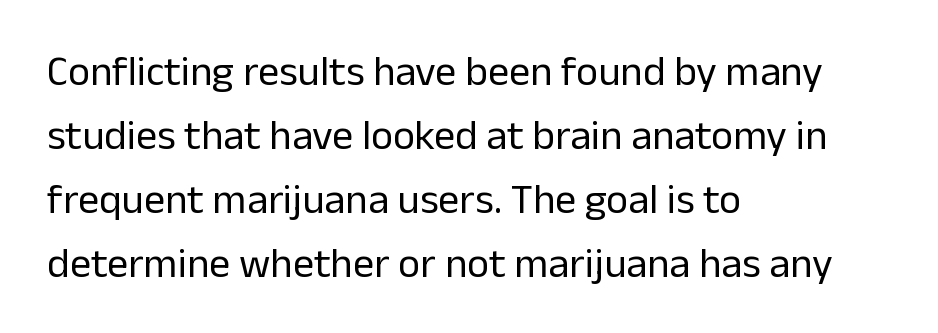
The image shows 42 px regular-weight sans-serif type, upright; set left-aligned, normal line spacing (1.52x), normal letter spacing, not underlined; low stroke contrast and a medium x-height.
